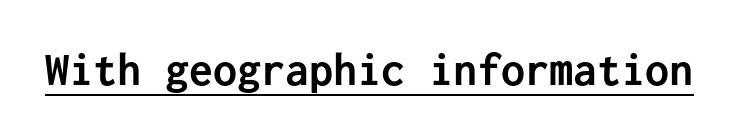
Compared with undecorated copy, this sample adds a rule below the words. This sample uses a sans-serif face. Every character here occupies the same horizontal width, giving the sample a typewriter-like rhythm. Compared with typical body copy, the letter spacing here is the same. The specimen reads as upright at a glance. Summary of weight: heavy, a full bold.
